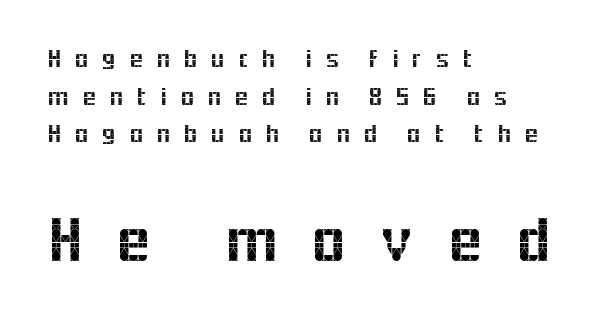
{"serif": "no", "italic": "no", "width": "normal", "x_height": "medium", "monospaced": "no", "underline": "no", "align": "left", "line_spacing": "normal", "line_spacing_ratio": 1.45, "letter_spacing": "wide", "letter_spacing_em": 0.48, "larger_block": "second", "size_ratio": 2.5, "glyph_px": 65}
